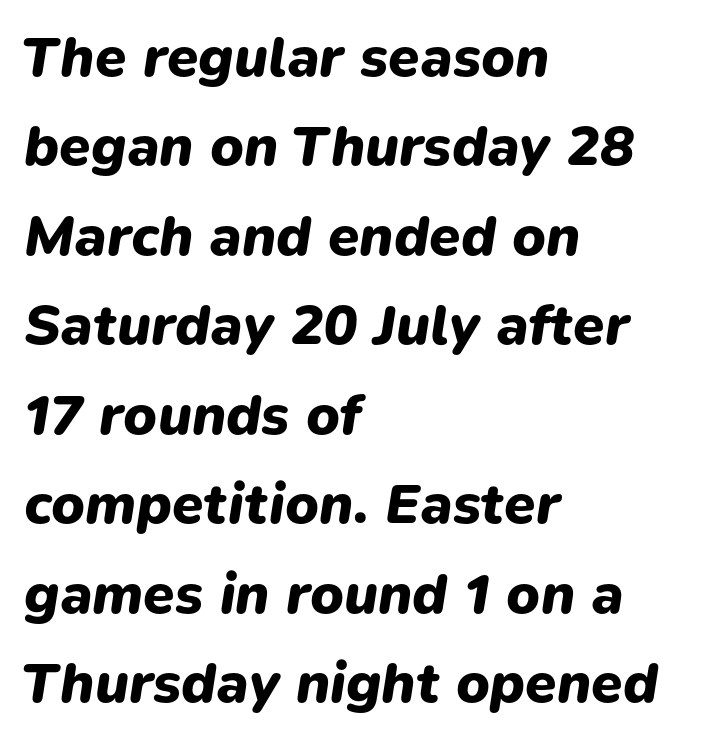
The image shows 57 px heavy type, italic (leaning right); set left-aligned, normal line spacing (1.57x), normal letter spacing, not underlined; low stroke contrast and a medium x-height.
